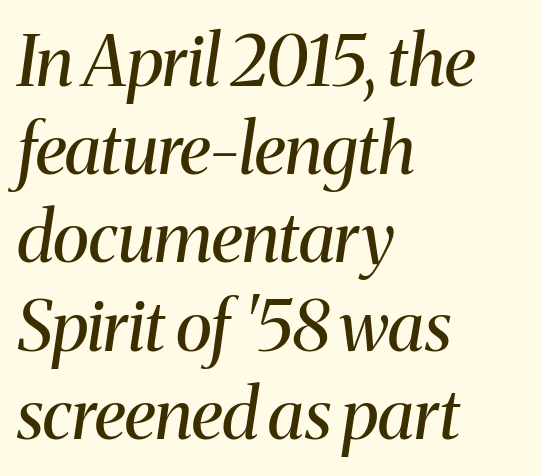
{"serif": "yes", "italic": "yes", "lean": "right", "slant_degrees": 8, "bold": "no", "weight": "regular", "width": "normal", "stroke_contrast": "medium", "x_height": "medium", "monospaced": "no", "underline": "no", "align": "left", "line_spacing": "normal", "line_spacing_ratio": 1.26, "letter_spacing": "normal", "letter_spacing_em": 0.0, "glyph_px": 70}
